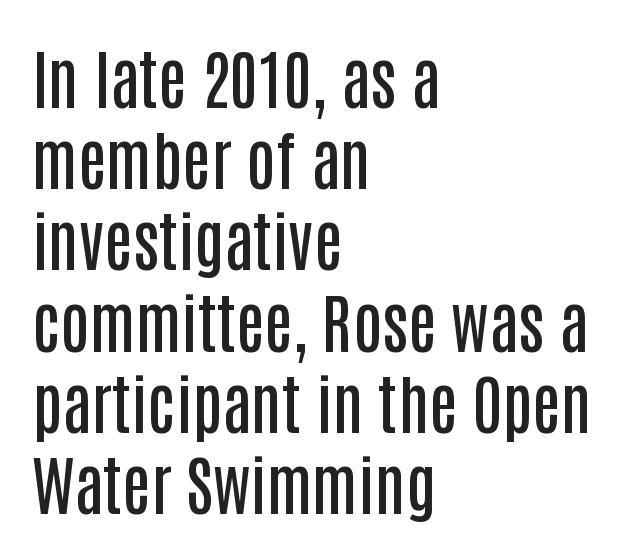
The image shows 65 px semibold, condensed sans-serif type, upright; set left-aligned, normal line spacing (1.25x), normal letter spacing, not underlined; low stroke contrast and a large x-height.
